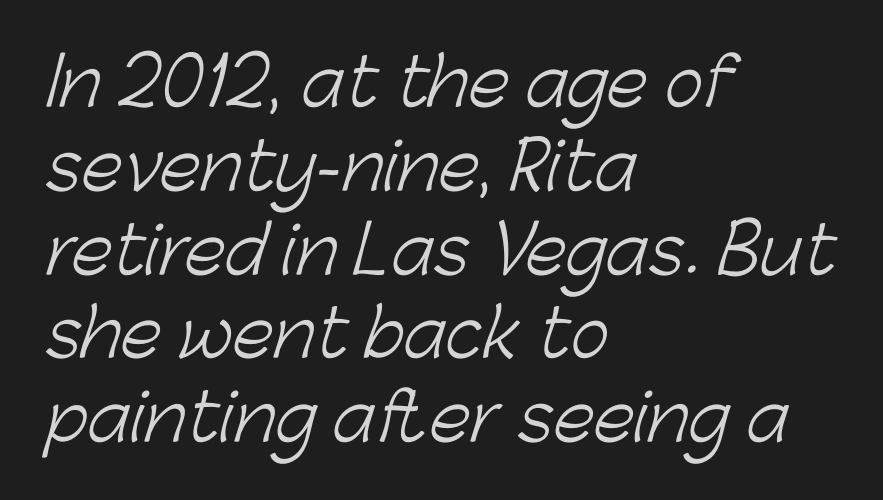
Q: Is the text bold? A: No.
Q: Is the typeface a serif or a sans-serif typeface? A: Sans-serif.
Q: Is the text underlined? A: No.
Q: How is the paragraph aligned? A: Left-aligned.
Q: Is the spacing between letters normal or unusually wide? A: Normal.
Q: Is the spacing between lines tight, normal or loose? A: Normal.
Q: Width (condensed, normal, or wide)? A: Normal.
Q: Stroke contrast? A: Low.
Q: x-height? A: Medium.
Q: Monospaced? A: No.
